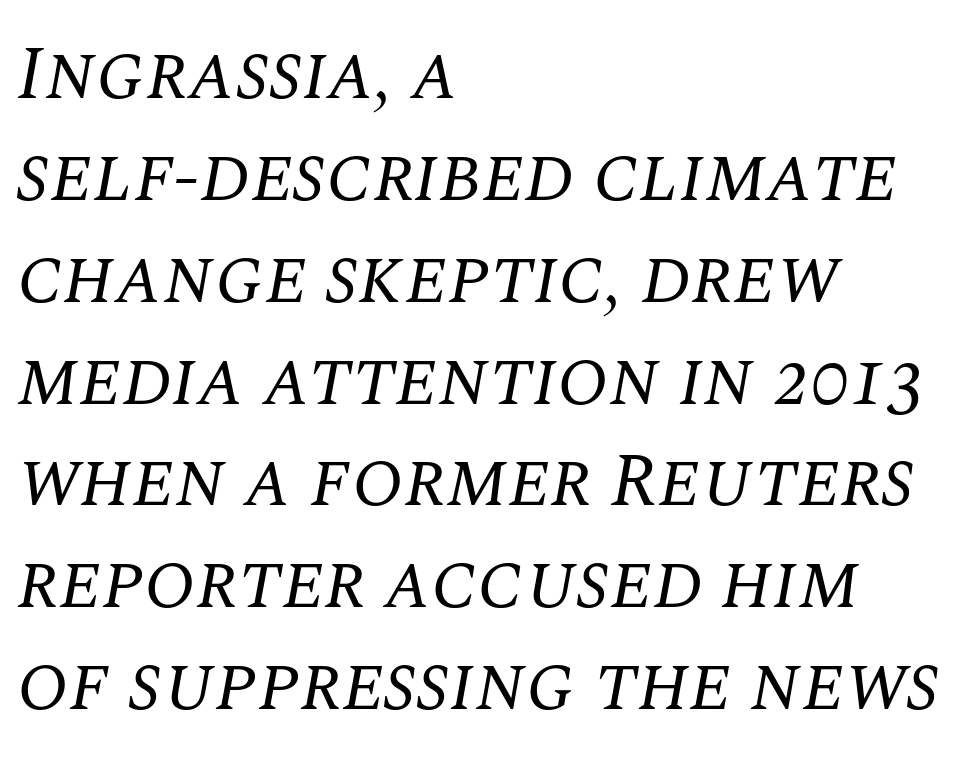
Q: Is the text bold? A: No.
Q: Is the text italic (slanted)? A: Yes, it leans right by about 10 degrees.
Q: Is the typeface a serif or a sans-serif typeface? A: Serif.
Q: Is the text underlined? A: No.
Q: How is the paragraph aligned? A: Left-aligned.
Q: Is the spacing between letters normal or unusually wide? A: Normal.
Q: Is the spacing between lines tight, normal or loose? A: Normal.
Q: Width (condensed, normal, or wide)? A: Normal.
Q: Stroke contrast? A: Medium.
Q: x-height? A: Large.
Q: Monospaced? A: No.
